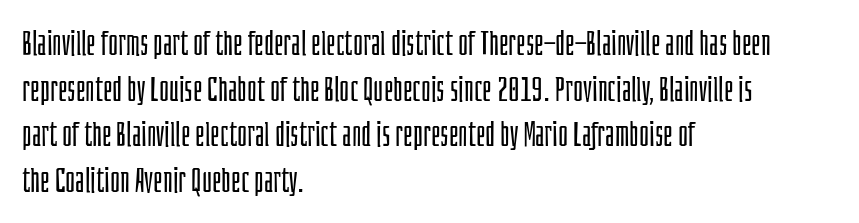
Q: Is the text bold? A: No.
Q: Is the text italic (slanted)? A: No, it is upright.
Q: Is the typeface a serif or a sans-serif typeface? A: Sans-serif.
Q: Is the text underlined? A: No.
Q: How is the paragraph aligned? A: Left-aligned.
Q: Is the spacing between letters normal or unusually wide? A: Normal.
Q: Is the spacing between lines tight, normal or loose? A: Normal.
Q: Width (condensed, normal, or wide)? A: Condensed.
Q: Stroke contrast? A: Low.
Q: x-height? A: Large.
Q: Monospaced? A: No.
